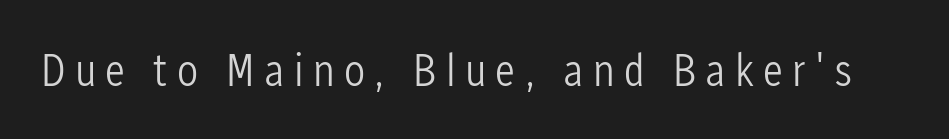
Inter-character spacing is expanded well beyond the font's built-in metrics. The lettering stays uniformly vertical, giving the passage a roman look. Here the designer chose a conventional face with non-uniform glyph widths. The passage shown is not bold in any degree.
